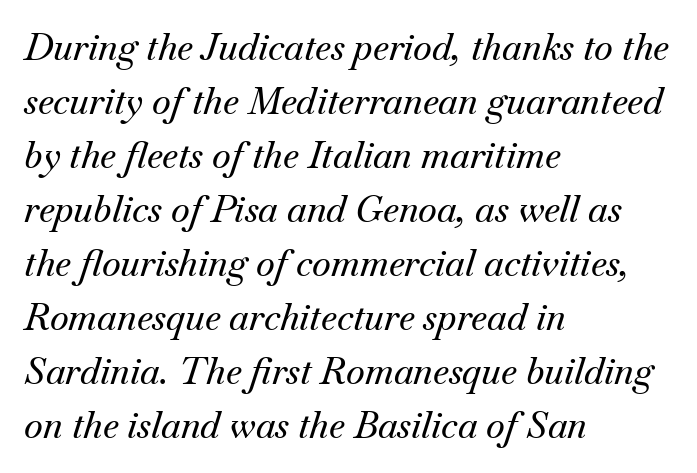
The image shows 36 px serif type, italic (leaning right); set left-aligned, normal line spacing (1.5x), normal letter spacing, not underlined; medium stroke contrast and a small x-height.
